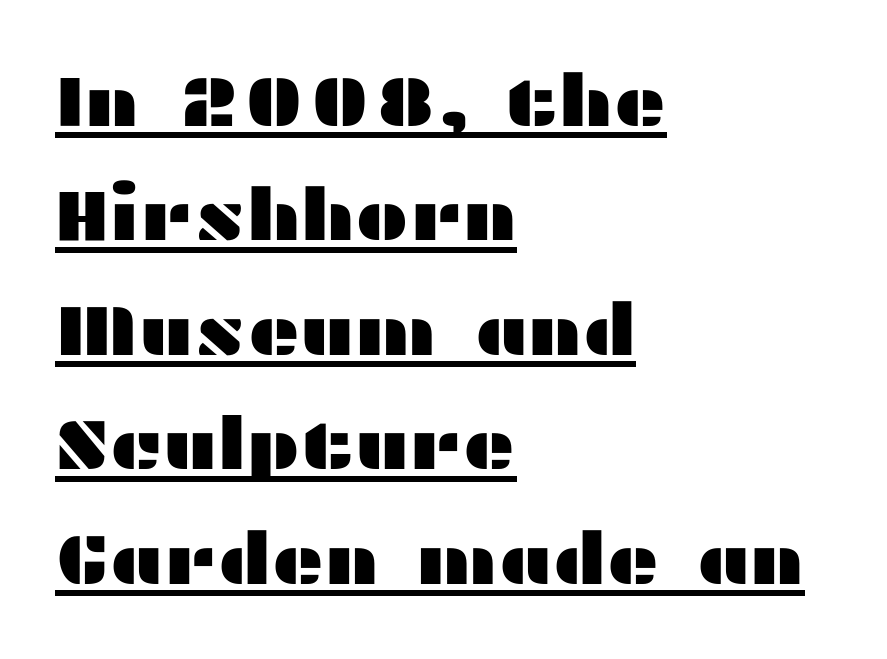
{"serif": "no", "italic": "no", "width": "wide", "stroke_contrast": "medium", "x_height": "medium", "monospaced": "no", "underline": "yes", "align": "left", "line_spacing": "normal", "line_spacing_ratio": 1.59, "letter_spacing": "normal", "letter_spacing_em": 0.0, "glyph_px": 72}
